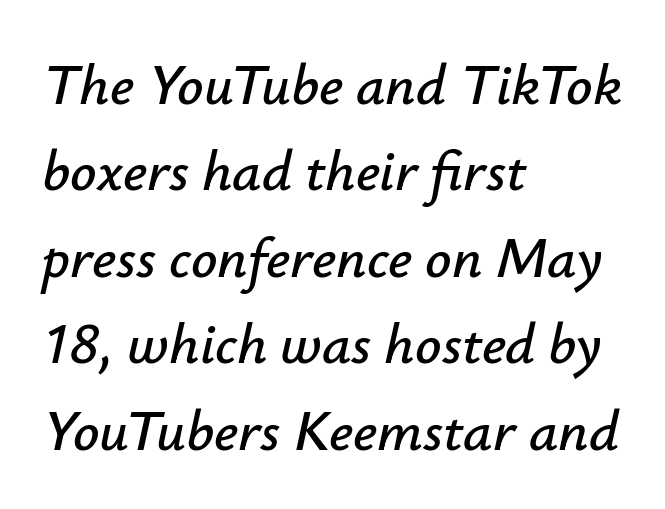
Q: Is the text italic (slanted)? A: Yes, it leans right by about 12 degrees.
Q: Is the text underlined? A: No.
Q: How is the paragraph aligned? A: Left-aligned.
Q: Is the spacing between letters normal or unusually wide? A: Normal.
Q: Is the spacing between lines tight, normal or loose? A: Normal.
Q: Width (condensed, normal, or wide)? A: Normal.
Q: Stroke contrast? A: Low.
Q: x-height? A: Small.
Q: Monospaced? A: No.
